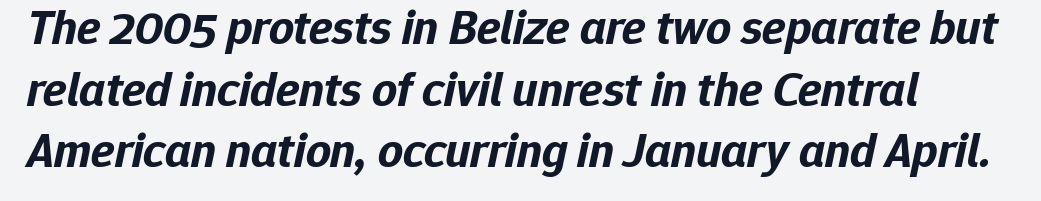
The glyphs are unaccompanied by any horizontal stroke below them. Vertically, the passage feels balanced, rows spaced as you'd expect. The letters are slanted; this is an italic face. Does the weight exceed regular? Yes, all the way to bold.
